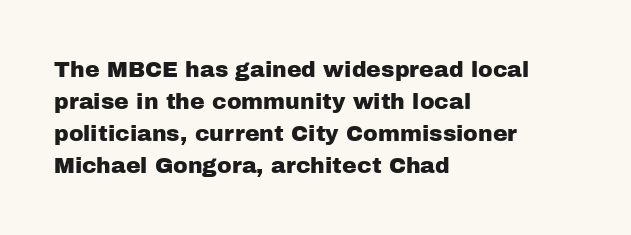
Q: Is the text italic (slanted)? A: No, it is upright.
Q: Is the text underlined? A: No.
Q: How is the paragraph aligned? A: Left-aligned.
Q: Is the spacing between letters normal or unusually wide? A: Normal.
Q: Is the spacing between lines tight, normal or loose? A: Normal.
